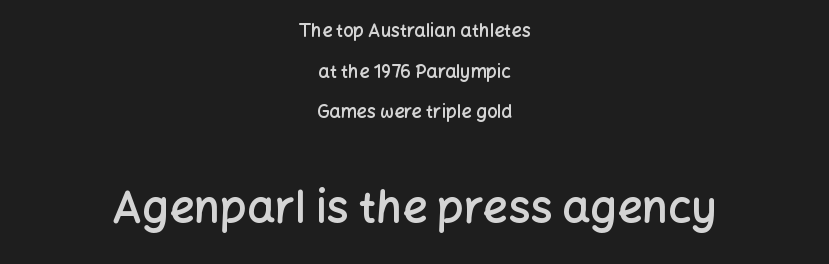
The face used here is rendered with its standard letterfit. Short and long lines alike share a common midpoint. The block of text is sparse from top to bottom, with ample space between rows. Note the varied advance widths — an 'i' is clearly narrower than an 'm'. Classification — sans serif.
